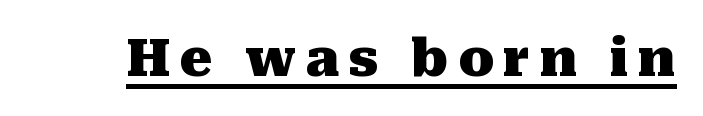
Q: Is the text bold? A: Yes.
Q: Is the text italic (slanted)? A: No, it is upright.
Q: Is the typeface a serif or a sans-serif typeface? A: Serif.
Q: Is the text underlined? A: Yes.
Q: Width (condensed, normal, or wide)? A: Normal.
Q: Stroke contrast? A: Medium.
Q: x-height? A: Medium.
Q: Monospaced? A: No.
